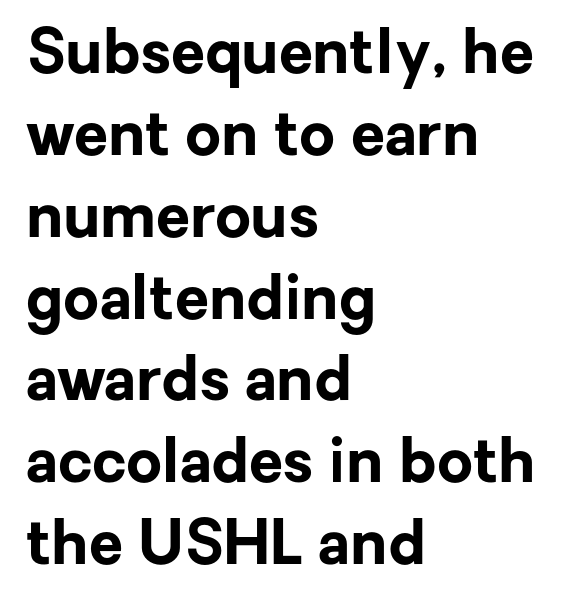
Stroke thickness is high; the sample reads as a true bold. Nobody drew a line under any word here. The typeface chosen for these lines omits serifs. The rag falls on the right side of this text block. Each word holds together tightly as a unit, with standard inter-letter gaps.
